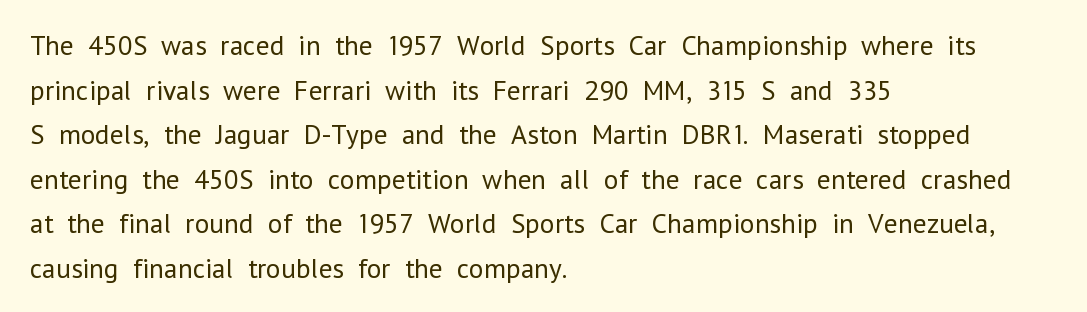
The image shows 28 px regular-weight sans-serif type, upright; set left-aligned, normal line spacing (1.59x), normal letter spacing, not underlined; low stroke contrast and a medium x-height.
